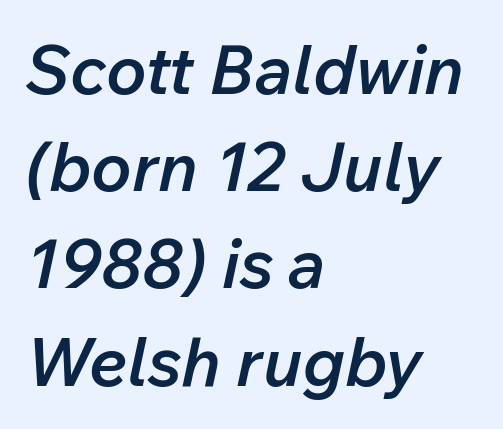
The image shows 68 px semibold type, italic (leaning right); set left-aligned, normal line spacing (1.43x), normal letter spacing, not underlined; low stroke contrast and a medium x-height.
